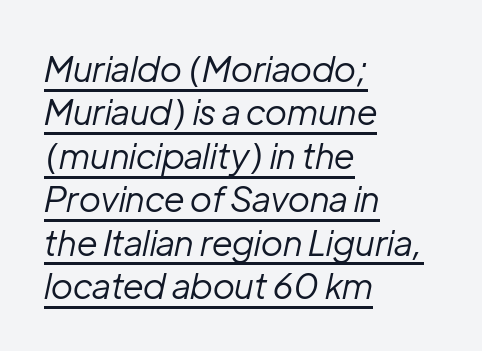
{"italic": "yes", "lean": "right", "slant_degrees": 12, "bold": "no", "weight": "regular", "width": "normal", "stroke_contrast": "low", "x_height": "medium", "monospaced": "no", "underline": "yes", "align": "left", "line_spacing_ratio": 1.24, "letter_spacing": "normal", "letter_spacing_em": 0.0, "glyph_px": 35}
